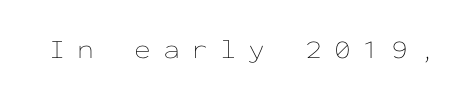
Every character sits straight up, as roman type does. Caption: expanded tracking, letters set apart. On a weight scale, this lands at 450 or below. Check under the words: just untouched page.
